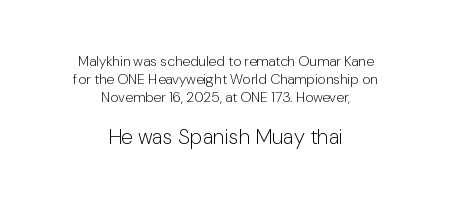
Q: Is the text bold? A: No.
Q: Is the text italic (slanted)? A: No, it is upright.
Q: Is the text underlined? A: No.
Q: How is the paragraph aligned? A: Centered.
Q: Is the spacing between letters normal or unusually wide? A: Normal.
Q: Is the spacing between lines tight, normal or loose? A: Normal.
Q: Which block of text is set in a larger size, the first (top) or the second (bottom)? A: The second (bottom) one.
